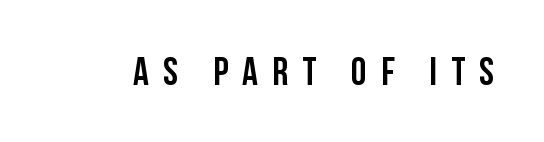
{"serif": "no", "italic": "no", "width": "condensed", "stroke_contrast": "low", "x_height": "large", "monospaced": "no", "underline": "no", "letter_spacing": "wide", "letter_spacing_em": 0.37, "glyph_px": 39}
